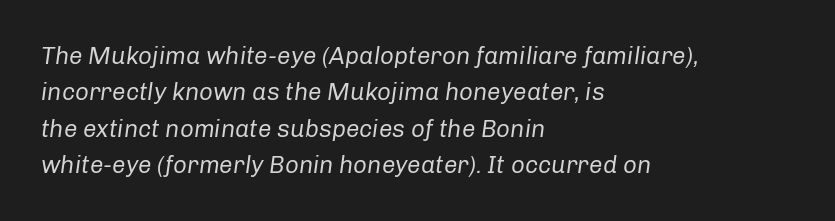
The image shows 24 px text type, italic (leaning right); set left-aligned, normal line spacing (1.52x), normal letter spacing, not underlined.
